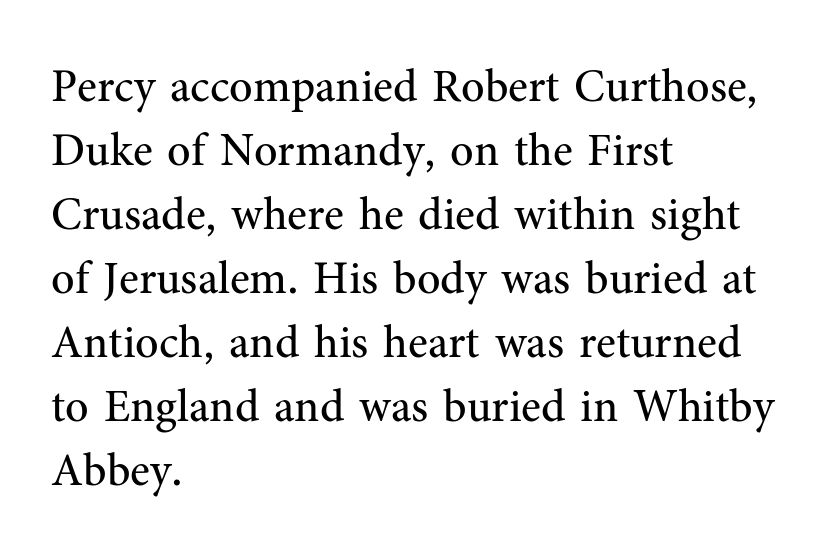
Think of a printed novel: that variable character pitch is what you see here. The type is set solid horizontally, with unmodified tracking. Compared with a typical body face, this is equally light or lighter still. Unlike italic type, these characters show no tilt at all. The foot of each line stays bare and open. This sample keeps an unexceptional amount of space between lines.
